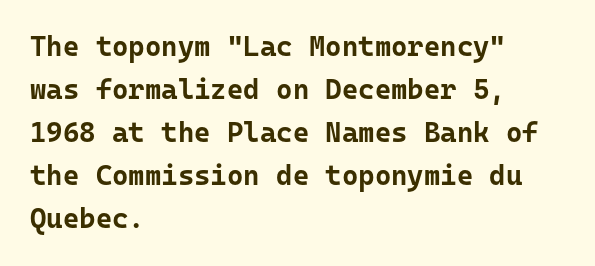
The image shows 28 px bold sans-serif type, upright, monospaced; set left-aligned, normal line spacing (1.54x), normal letter spacing, not underlined; low stroke contrast and a medium x-height.
